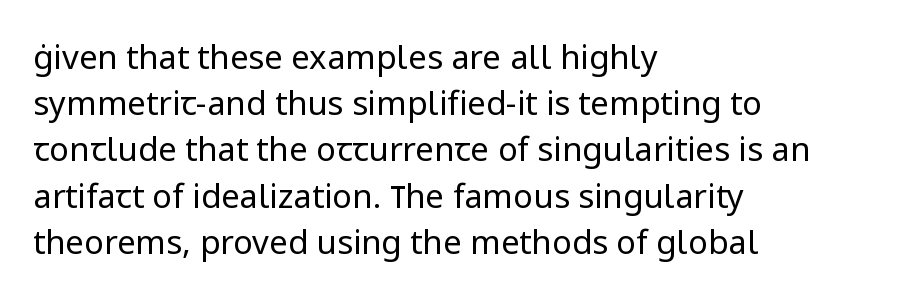
Q: Is the text bold? A: No.
Q: Is the text italic (slanted)? A: No, it is upright.
Q: Is the typeface a serif or a sans-serif typeface? A: Sans-serif.
Q: Is the text underlined? A: No.
Q: How is the paragraph aligned? A: Left-aligned.
Q: Is the spacing between letters normal or unusually wide? A: Normal.
Q: Is the spacing between lines tight, normal or loose? A: Normal.
Q: Width (condensed, normal, or wide)? A: Normal.
Q: Stroke contrast? A: Low.
Q: x-height? A: Medium.
Q: Monospaced? A: No.
